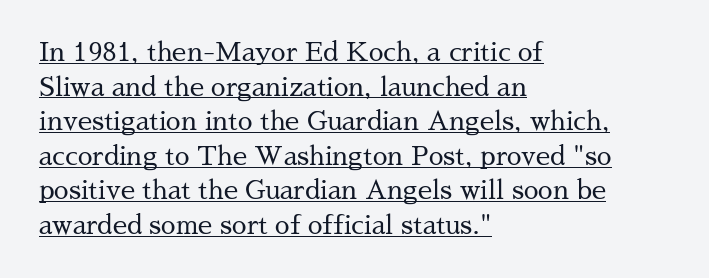
The image shows 26 px text type, upright; set left-aligned, normal line spacing (1.33x), normal letter spacing, underlined.
